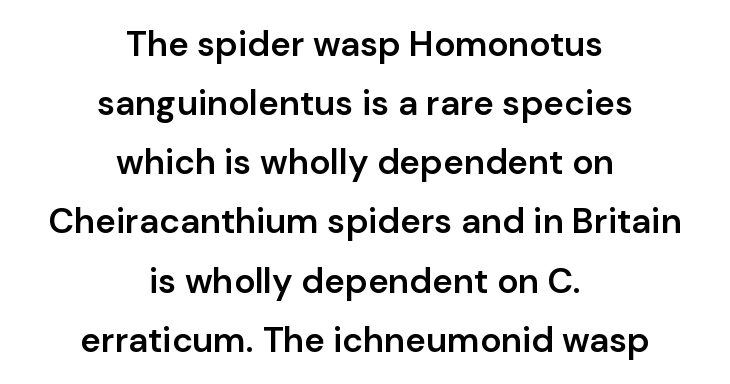
The image shows 35 px semibold sans-serif type, upright; set centered, normal line spacing (1.69x), normal letter spacing, not underlined; low stroke contrast and a medium x-height.
